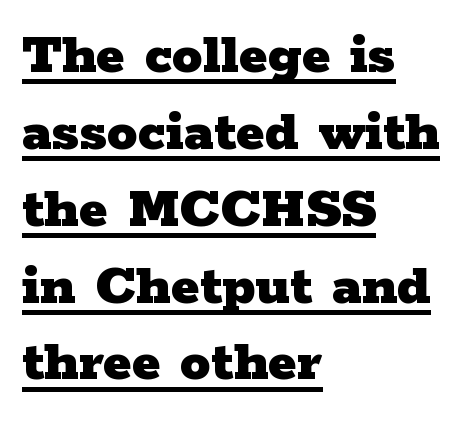
Q: Is the text bold? A: Yes.
Q: Is the text italic (slanted)? A: No, it is upright.
Q: Is the typeface a serif or a sans-serif typeface? A: Serif.
Q: Is the text underlined? A: Yes.
Q: How is the paragraph aligned? A: Left-aligned.
Q: Is the spacing between letters normal or unusually wide? A: Normal.
Q: Is the spacing between lines tight, normal or loose? A: Normal.
Q: Width (condensed, normal, or wide)? A: Wide.
Q: Stroke contrast? A: Low.
Q: x-height? A: Medium.
Q: Monospaced? A: No.
